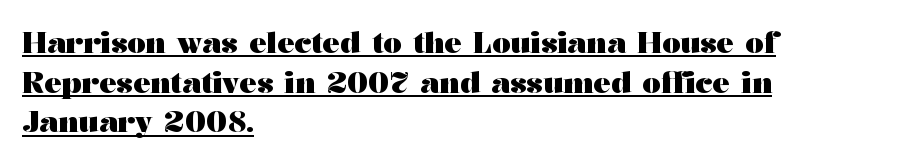
Old-style or modern, the face here clearly has serifs. These characters rest on top of a visible drawn line. The lettering stays uniformly vertical, giving the passage a roman look. The face used here is proportionally spaced, like ordinary book or web type. Is there much room between lines? A standard amount, neither cramped nor airy.
